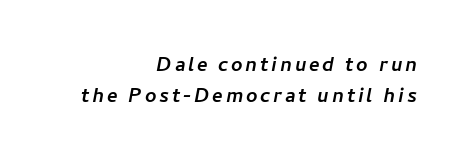
{"underline": "no", "align": "right", "line_spacing": "normal", "line_spacing_ratio": 1.26, "glyph_px": 25}
